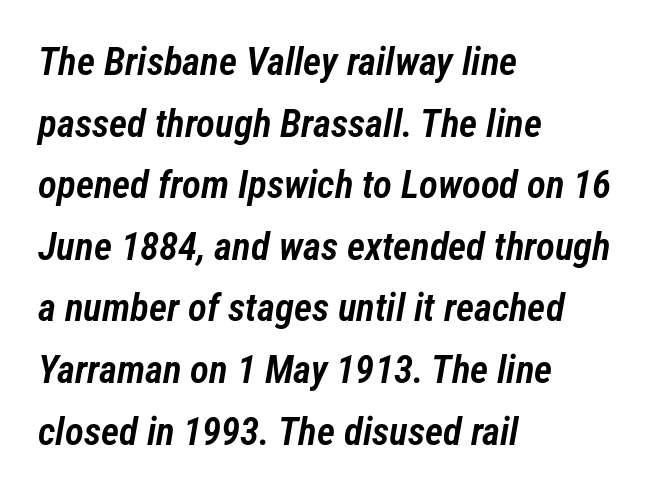
Q: Is the text bold? A: Semi-bold.
Q: Is the text italic (slanted)? A: Yes, it leans right by about 12 degrees.
Q: Is the text underlined? A: No.
Q: How is the paragraph aligned? A: Left-aligned.
Q: Is the spacing between letters normal or unusually wide? A: Normal.
Q: Is the spacing between lines tight, normal or loose? A: Normal.
Q: Width (condensed, normal, or wide)? A: Condensed.
Q: Stroke contrast? A: Low.
Q: x-height? A: Medium.
Q: Monospaced? A: No.
